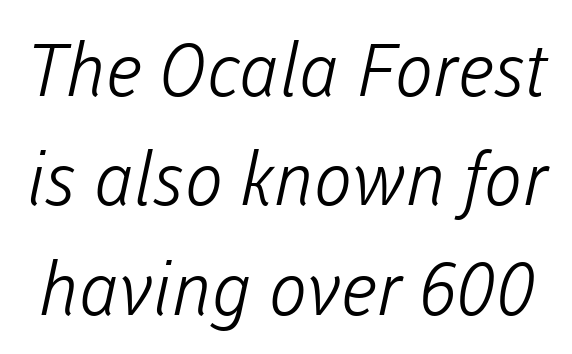
Q: Is the text bold? A: No.
Q: Is the typeface a serif or a sans-serif typeface? A: Sans-serif.
Q: Is the text underlined? A: No.
Q: Is the spacing between letters normal or unusually wide? A: Normal.
Q: Is the spacing between lines tight, normal or loose? A: Normal.
Q: Width (condensed, normal, or wide)? A: Normal.
Q: Stroke contrast? A: Low.
Q: x-height? A: Medium.
Q: Monospaced? A: No.
